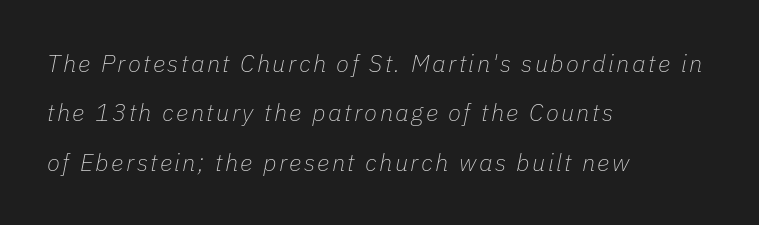
The passage shown is not underscored anywhere. The font is comparable to plain body text, perhaps lighter. Looking at the ascenders, they clearly lean. Notice how the passage keeps a crisp vertical edge on the left only. Compared with typical paragraphs, the rows here are farther apart.
